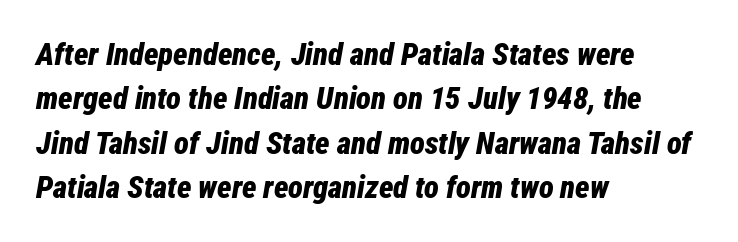
Q: Is the text bold? A: Yes.
Q: Is the text italic (slanted)? A: Yes, it leans right by about 12 degrees.
Q: Is the text underlined? A: No.
Q: How is the paragraph aligned? A: Left-aligned.
Q: Is the spacing between letters normal or unusually wide? A: Normal.
Q: Is the spacing between lines tight, normal or loose? A: Normal.
Q: Width (condensed, normal, or wide)? A: Condensed.
Q: Stroke contrast? A: Low.
Q: x-height? A: Medium.
Q: Monospaced? A: No.
